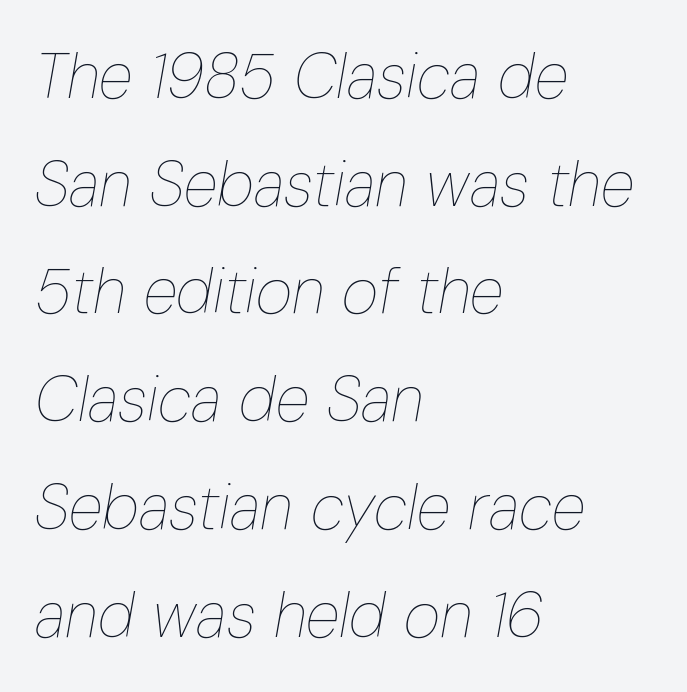
Q: Is the text bold? A: No.
Q: Is the text italic (slanted)? A: Yes, it leans right by about 10 degrees.
Q: Is the text underlined? A: No.
Q: How is the paragraph aligned? A: Left-aligned.
Q: Is the spacing between letters normal or unusually wide? A: Normal.
Q: Width (condensed, normal, or wide)? A: Condensed.
Q: Stroke contrast? A: Low.
Q: x-height? A: Medium.
Q: Monospaced? A: No.
